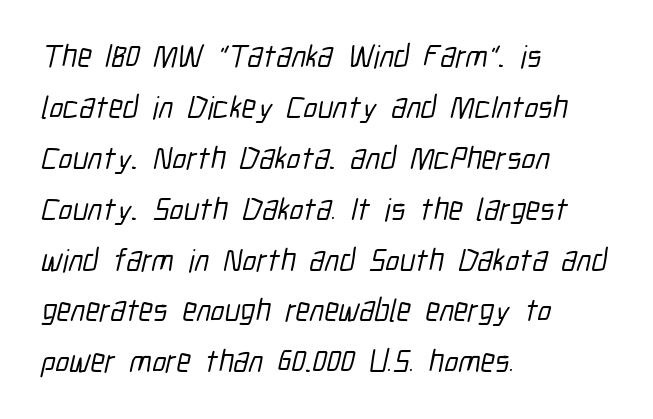
The gaps between neighbouring characters are ordinary and unremarkable. Each line starts at the same left margin while the right side varies. Honestly, the row spacing looks completely unremarkable. The face used here is proportionally spaced, like ordinary book or web type. Observe the absence of serifs on each vertical stroke in this sample. The specimen omits any rule beneath the text block's lines.
